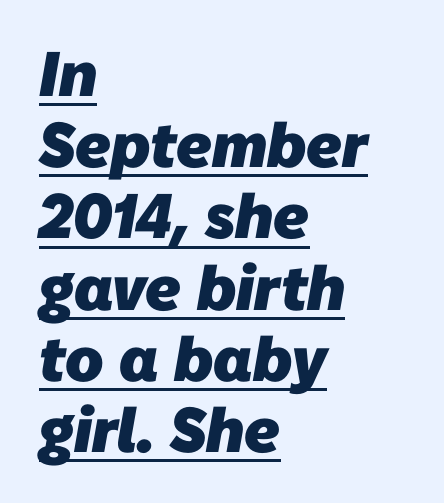
Q: Is the text bold? A: Yes.
Q: Is the typeface a serif or a sans-serif typeface? A: Sans-serif.
Q: Is the text underlined? A: Yes.
Q: How is the paragraph aligned? A: Left-aligned.
Q: Is the spacing between letters normal or unusually wide? A: Normal.
Q: Is the spacing between lines tight, normal or loose? A: Tight.
Q: Width (condensed, normal, or wide)? A: Normal.
Q: Stroke contrast? A: Low.
Q: x-height? A: Medium.
Q: Monospaced? A: No.
